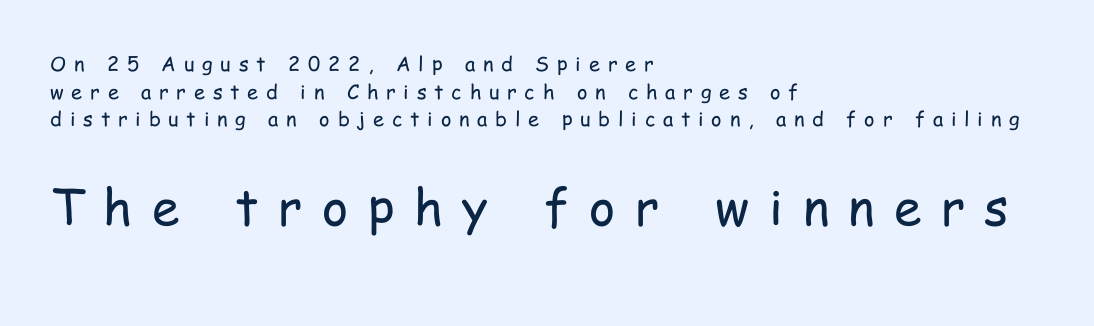
Is this a sans? Yes — the strokes have no serifs. Glance below the letters and you will spot only blank space. The type sits square on the baseline with zero lean. No extra ink here — the face is not bold. You get the small type first, then a jump to larger type. Tracking here is generous; glyphs stand well apart from one another.
